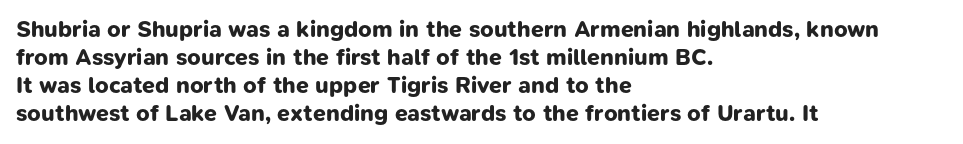
The image shows 23 px bold type; set left-aligned, line spacing 1.22x, normal letter spacing, not underlined.
